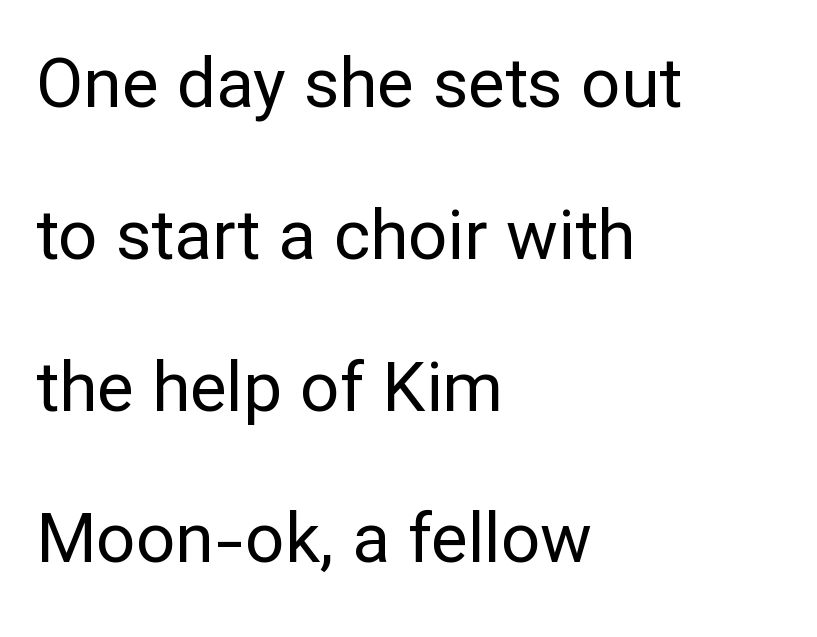
{"serif": "no", "italic": "no", "bold": "no", "weight": "regular", "width": "normal", "stroke_contrast": "low", "x_height": "medium", "monospaced": "no", "underline": "no", "align": "left", "line_spacing": "loose", "line_spacing_ratio": 2.2, "letter_spacing": "normal", "letter_spacing_em": 0.0, "glyph_px": 69}
